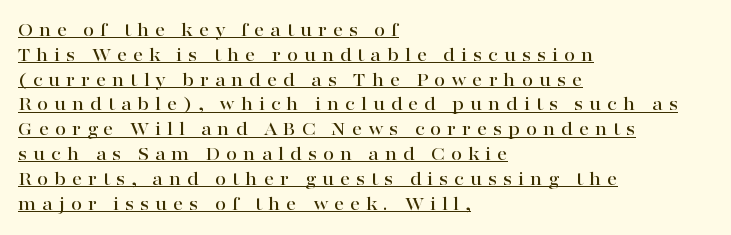
The image shows 20 px text type, upright; set left-aligned, line spacing 1.24x, unusually wide letter spacing (+0.29 em), underlined.
